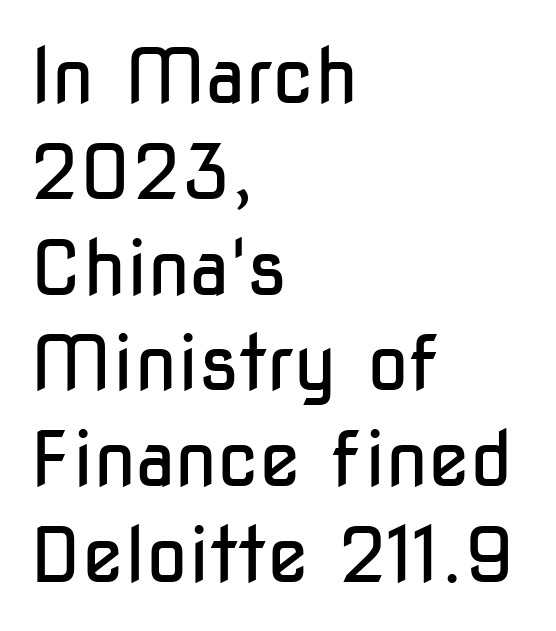
{"serif": "no", "italic": "no", "bold": "no", "weight": "regular", "width": "condensed", "stroke_contrast": "low", "x_height": "medium", "monospaced": "no", "underline": "no", "align": "left", "line_spacing": "normal", "line_spacing_ratio": 1.26, "letter_spacing": "normal", "letter_spacing_em": 0.0, "glyph_px": 76}
